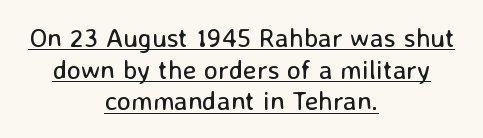
Tall strokes in this sample are plumb rather than angled. Between one letter and the next there's only the usual sliver of space. Heaviness? Minimal to ordinary, like unemphasized prose. A continuous stroke trails under the words, as in a hyperlink. Casual observation: everything's sitting right in the middle.
